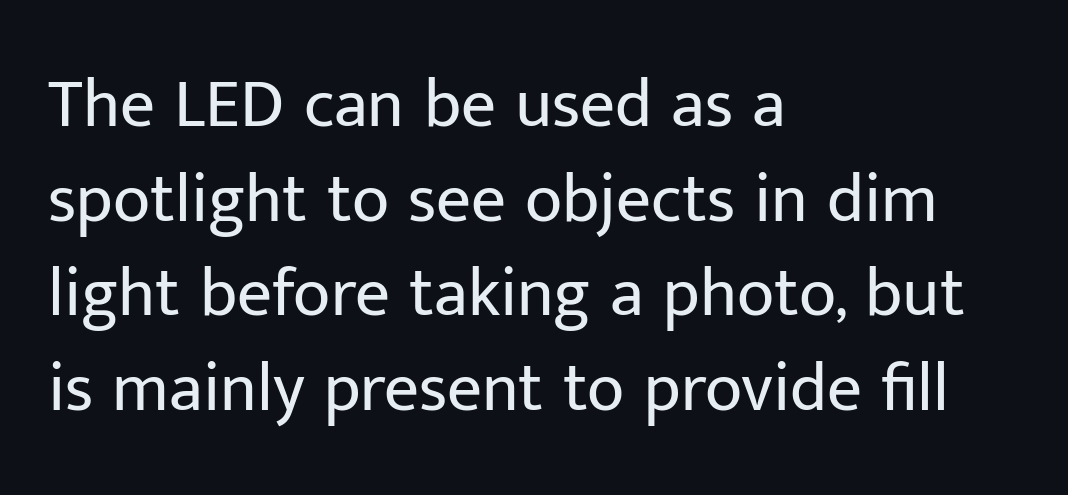
The image shows 69 px regular-weight sans-serif type, upright; set left-aligned, normal line spacing (1.37x), normal letter spacing, not underlined; low stroke contrast and a medium x-height.
